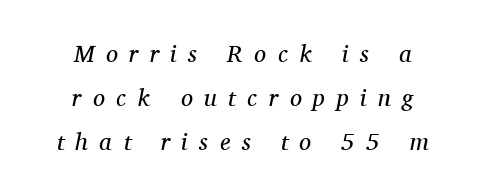
The image shows 24 px text type, italic (leaning right); set centered, line spacing 1.84x, unusually wide letter spacing (+0.48 em), not underlined.
